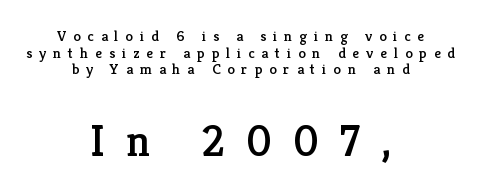
{"serif": "yes", "italic": "no", "width": "normal", "stroke_contrast": "low", "x_height": "medium", "monospaced": "no", "underline": "no", "align": "center", "line_spacing": "tight", "line_spacing_ratio": 1.11, "letter_spacing": "wide", "letter_spacing_em": 0.46, "larger_block": "second", "size_ratio": 3.0, "glyph_px": 45}
